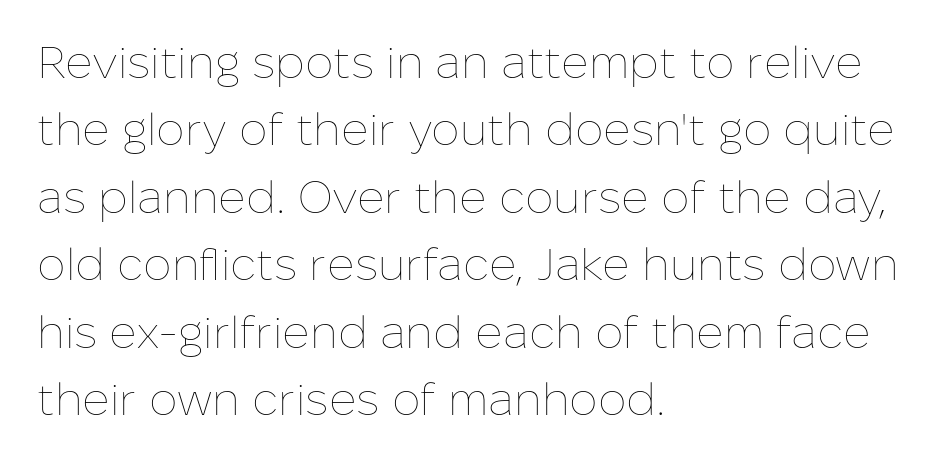
The weight tops out at a normal text grade. Proportional: the letters do not fall into vertical columns. If you drew a line through each stem, it would be perfectly vertical. The tracking reads as untouched default to a designer's eye. The space directly below the letters is spotless. Regarding leading, the lines here are spaced in the standard way.
